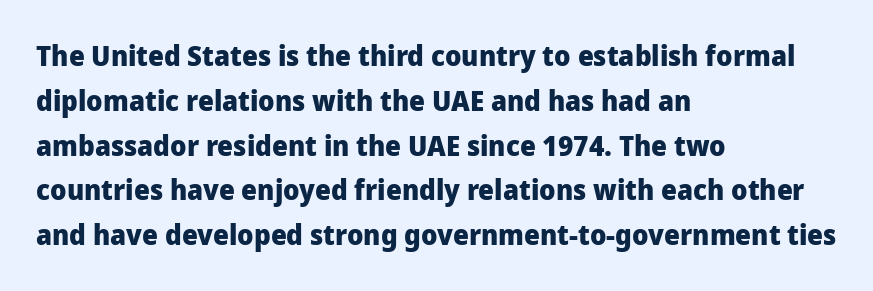
The image shows 28 px heavy sans-serif type, upright; set left-aligned, normal line spacing (1.6x), normal letter spacing, not underlined; low stroke contrast and a medium x-height.
